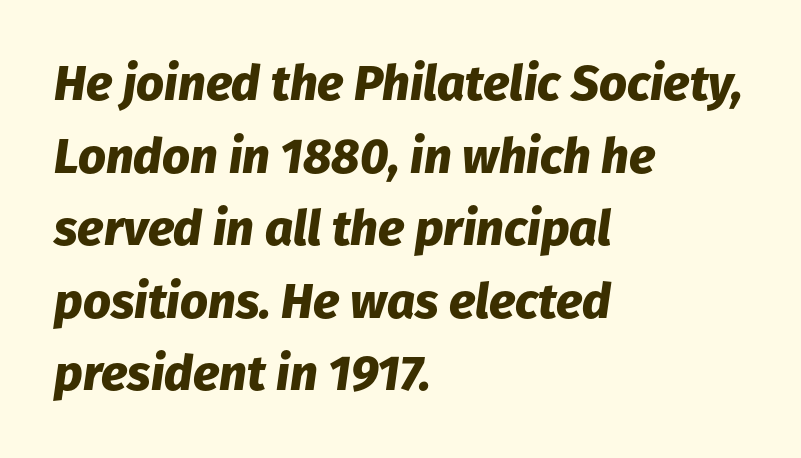
{"italic": "yes", "lean": "right", "slant_degrees": 8, "bold": "yes", "weight": "heavy", "width": "normal", "stroke_contrast": "low", "x_height": "medium", "monospaced": "no", "underline": "no", "align": "left", "line_spacing": "normal", "line_spacing_ratio": 1.48, "letter_spacing": "normal", "letter_spacing_em": 0.0, "glyph_px": 49}
